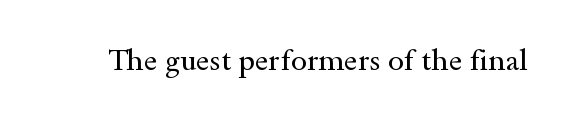
Q: Is the text bold? A: No.
Q: Is the text italic (slanted)? A: No, it is upright.
Q: Is the typeface a serif or a sans-serif typeface? A: Serif.
Q: Is the text underlined? A: No.
Q: Is the spacing between letters normal or unusually wide? A: Normal.
Q: Width (condensed, normal, or wide)? A: Wide.
Q: x-height? A: Small.
Q: Monospaced? A: No.
